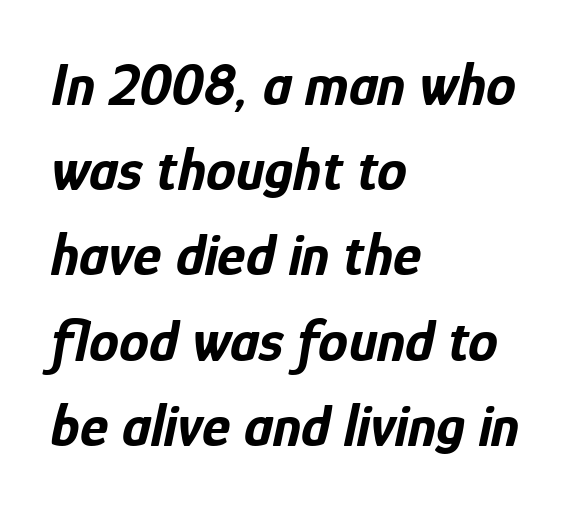
Q: Is the text bold? A: Yes.
Q: Is the text italic (slanted)? A: Yes, it leans right by about 12 degrees.
Q: Is the text underlined? A: No.
Q: How is the paragraph aligned? A: Left-aligned.
Q: Is the spacing between letters normal or unusually wide? A: Normal.
Q: Is the spacing between lines tight, normal or loose? A: Normal.
Q: Width (condensed, normal, or wide)? A: Condensed.
Q: Stroke contrast? A: Low.
Q: x-height? A: Medium.
Q: Monospaced? A: No.
